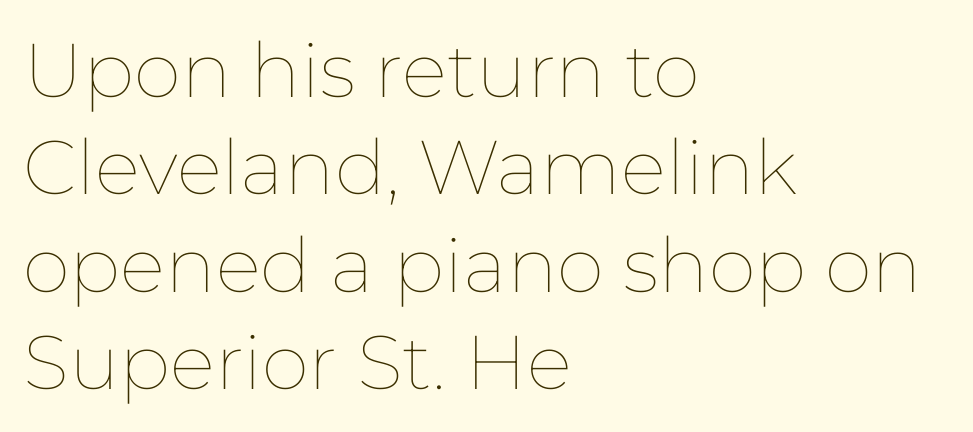
Q: Is the text bold? A: No.
Q: Is the text italic (slanted)? A: No, it is upright.
Q: Is the text underlined? A: No.
Q: How is the paragraph aligned? A: Left-aligned.
Q: Is the spacing between letters normal or unusually wide? A: Normal.
Q: Is the spacing between lines tight, normal or loose? A: Normal.
Q: Width (condensed, normal, or wide)? A: Normal.
Q: Stroke contrast? A: Low.
Q: x-height? A: Medium.
Q: Monospaced? A: No.
